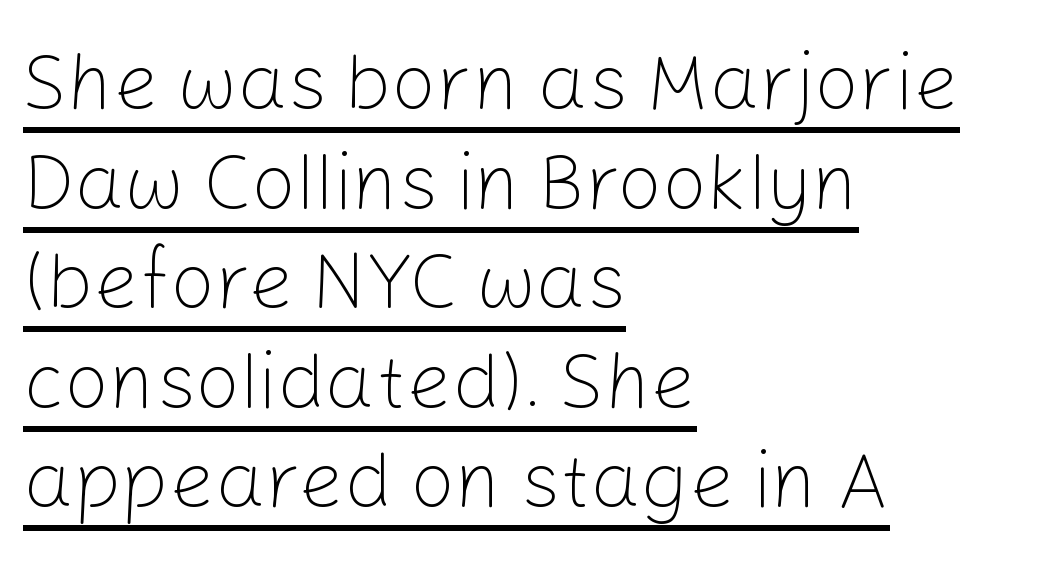
Weight class: somewhere from thin through regular. Do the characters align in a grid? No, the font is proportional. The letters stand straight up with perfectly vertical stems. Here the glyphs are tracked normally, forming tight word shapes. The designer went with a sans here, leaving each stem footless.
